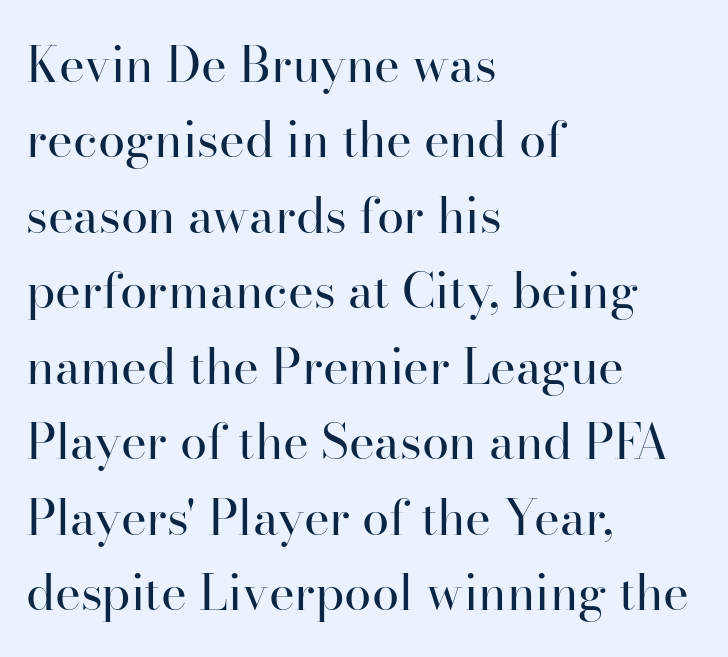
Q: Is the text bold? A: No.
Q: Is the text italic (slanted)? A: No, it is upright.
Q: Is the typeface a serif or a sans-serif typeface? A: Serif.
Q: Is the text underlined? A: No.
Q: How is the paragraph aligned? A: Left-aligned.
Q: Is the spacing between letters normal or unusually wide? A: Normal.
Q: Is the spacing between lines tight, normal or loose? A: Normal.
Q: Width (condensed, normal, or wide)? A: Normal.
Q: Stroke contrast? A: High.
Q: x-height? A: Small.
Q: Monospaced? A: No.
